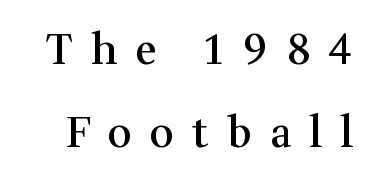
Spacing verdict: proportional, widths tailored to each character. Vertically, the passage feels expansive, rows floating well apart. Words float on clear page, feet unadorned. Stroke thickness is moderately raised; the sample reads as semibold. The letters carry serifs — small finishing strokes at the ends of their stems. If you drew a line through each stem, it would be perfectly vertical.
